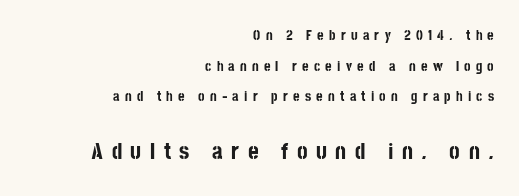
Caption: upper text group reduced, lower text group enlarged. Vertical spacing — loose. Notice how thick the strokes are: this is what a full bold looks like. The typography opts for an upright posture over an oblique one. Inter-character spacing is expanded well beyond the font's built-in metrics. No word sits above an underline.
